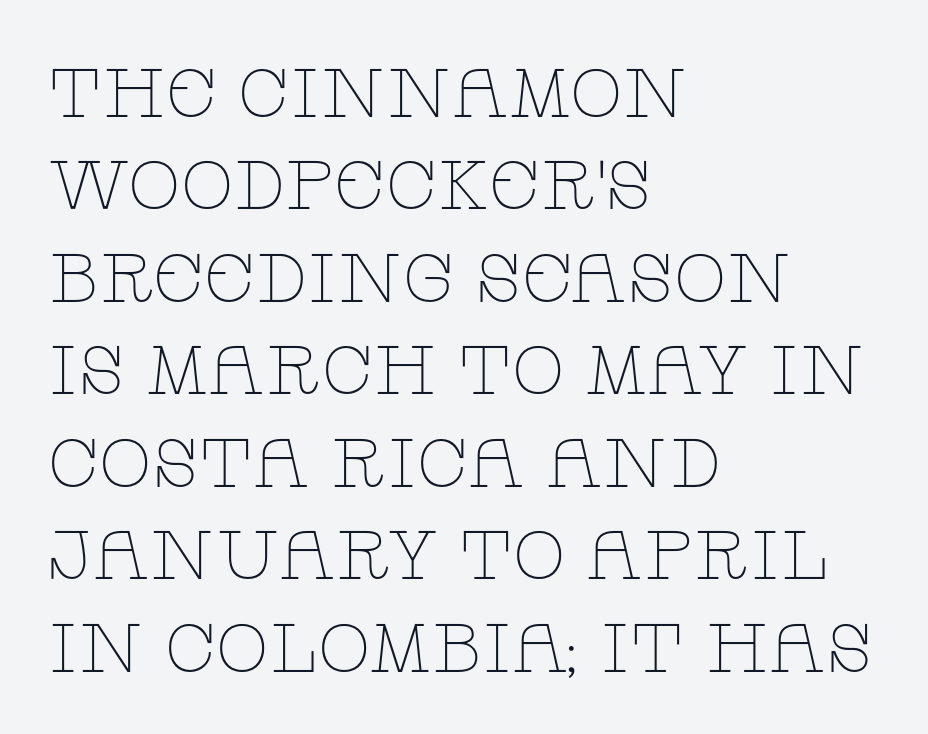
The image shows 69 px thin, wide serif type, upright; set left-aligned, normal line spacing (1.34x), normal letter spacing, not underlined; low stroke contrast and a large x-height.
